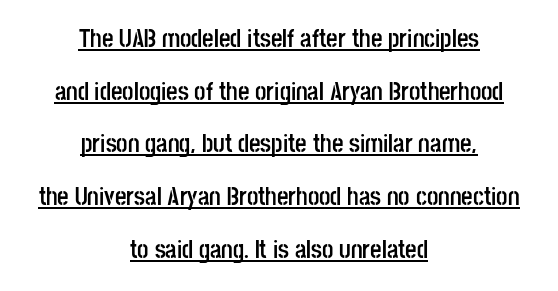
Q: Is the text bold? A: Yes.
Q: Is the text italic (slanted)? A: No, it is upright.
Q: Is the text underlined? A: Yes.
Q: How is the paragraph aligned? A: Centered.
Q: Is the spacing between letters normal or unusually wide? A: Normal.
Q: Is the spacing between lines tight, normal or loose? A: Loose.
